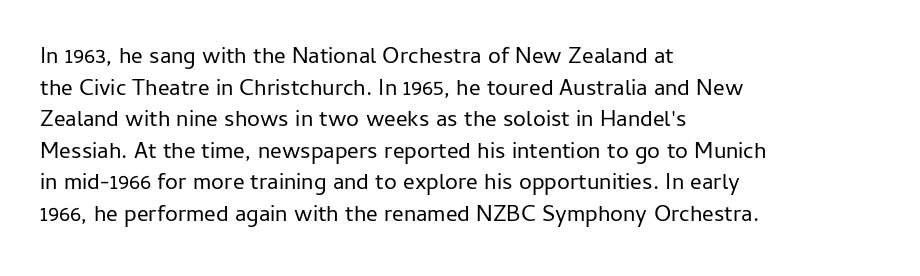
Q: Is the text bold? A: No.
Q: Is the text italic (slanted)? A: No, it is upright.
Q: Is the text underlined? A: No.
Q: How is the paragraph aligned? A: Left-aligned.
Q: Is the spacing between letters normal or unusually wide? A: Normal.
Q: Is the spacing between lines tight, normal or loose? A: Normal.
